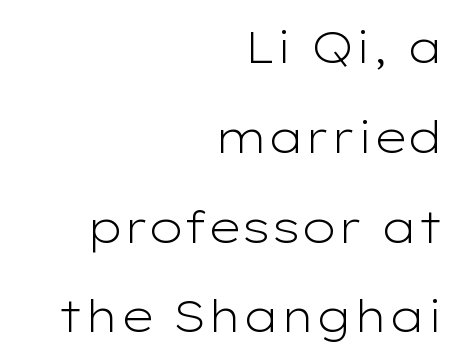
The image shows 44 px light, wide sans-serif type, upright; set right-aligned, loose line spacing (2.04x), normal letter spacing, not underlined; low stroke contrast and a medium x-height.
